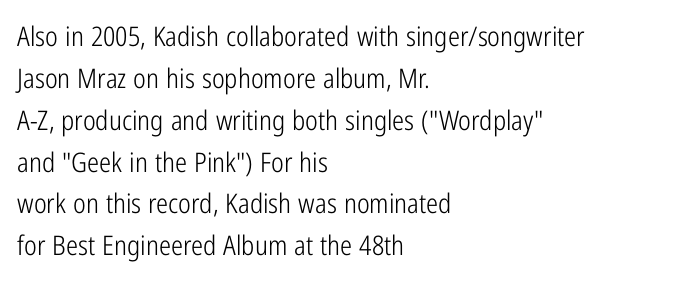
Anything drawn beneath the words? Only blank space. Each word holds together tightly as a unit, with standard inter-letter gaps. Each stroke keeps to a modest, everyday thickness or less. Normally led — the rows are evenly, conventionally spaced. In CSS terms this would be text-align: left. Does the lettering tilt? It doesn't — this is upright.
